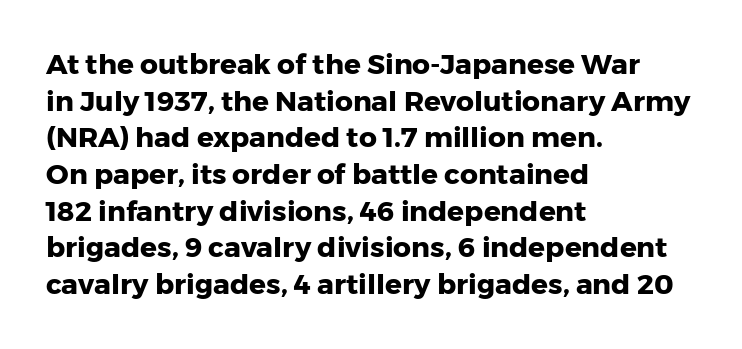
Think of a printed novel: that variable character pitch is what you see here. The lettering holds an erect, upright posture throughout. The passage shown has conventional tracking throughout. Every row of glyphs begins at an identical x-position on the left. The string is rendered with underlining switched off. Compared with an ordinary text face, these strokes are far heavier — a full bold.
